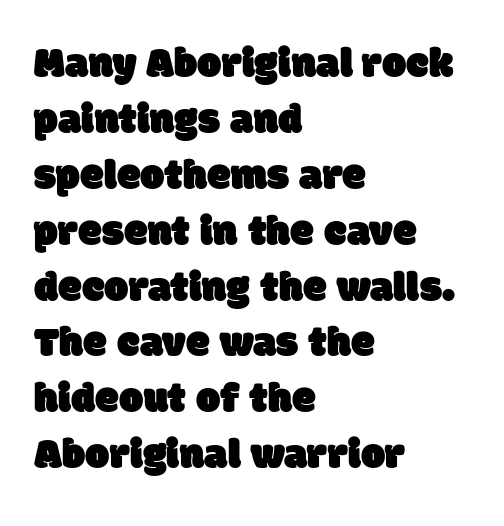
{"serif": "no", "width": "normal", "stroke_contrast": "low", "x_height": "large", "monospaced": "no", "underline": "no", "align": "left", "line_spacing": "normal", "line_spacing_ratio": 1.3, "letter_spacing": "normal", "letter_spacing_em": 0.0, "glyph_px": 43}
